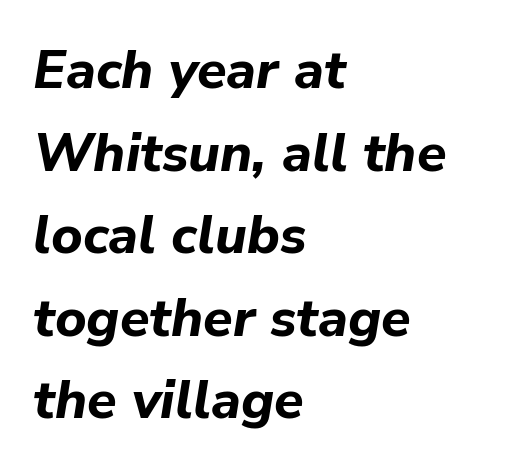
Q: Is the text bold? A: Yes.
Q: Is the text italic (slanted)? A: Yes, it leans right by about 9 degrees.
Q: Is the text underlined? A: No.
Q: How is the paragraph aligned? A: Left-aligned.
Q: Is the spacing between letters normal or unusually wide? A: Normal.
Q: Is the spacing between lines tight, normal or loose? A: Normal.
Q: Width (condensed, normal, or wide)? A: Normal.
Q: Stroke contrast? A: Low.
Q: x-height? A: Medium.
Q: Monospaced? A: No.
